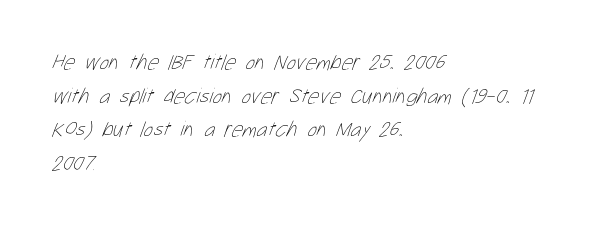
The strokes carry an ordinary text weight at most. Does the copy run flush right? No — it runs flush left. The type is set solid horizontally, with unmodified tracking. Successive baselines arrive at the customary interval. The area under the type is left untouched.
